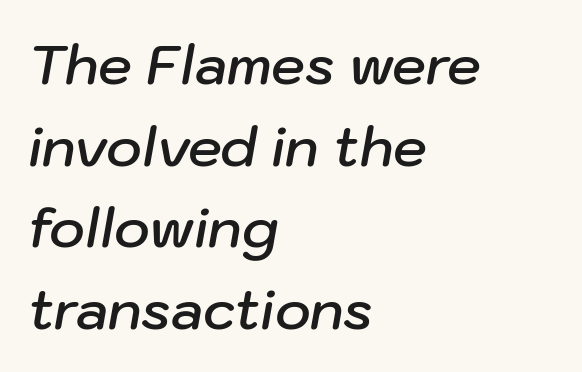
{"italic": "yes", "lean": "right", "slant_degrees": 10, "bold": "semi", "weight": "semibold", "width": "normal", "stroke_contrast": "low", "x_height": "medium", "monospaced": "no", "underline": "no", "align": "left", "line_spacing": "normal", "line_spacing_ratio": 1.51, "letter_spacing": "normal", "letter_spacing_em": 0.0, "glyph_px": 54}
